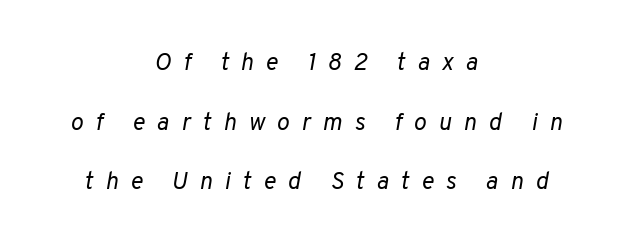
{"italic": "yes", "lean": "right", "slant_degrees": 10, "bold": "no", "underline": "no", "align": "center", "line_spacing": "loose", "line_spacing_ratio": 2.48, "letter_spacing": "wide", "letter_spacing_em": 0.5, "glyph_px": 24}
